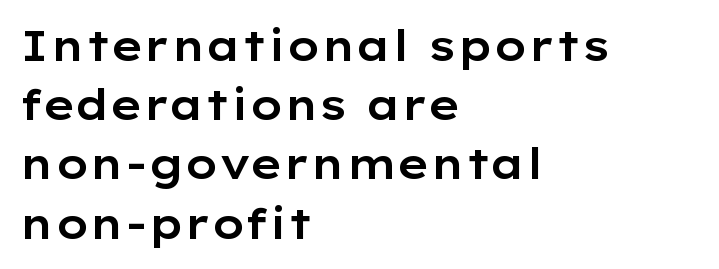
{"serif": "no", "italic": "no", "width": "wide", "stroke_contrast": "low", "x_height": "medium", "monospaced": "no", "underline": "no", "align": "left", "line_spacing": "normal", "line_spacing_ratio": 1.41, "letter_spacing": "normal", "letter_spacing_em": 0.0, "glyph_px": 42}
